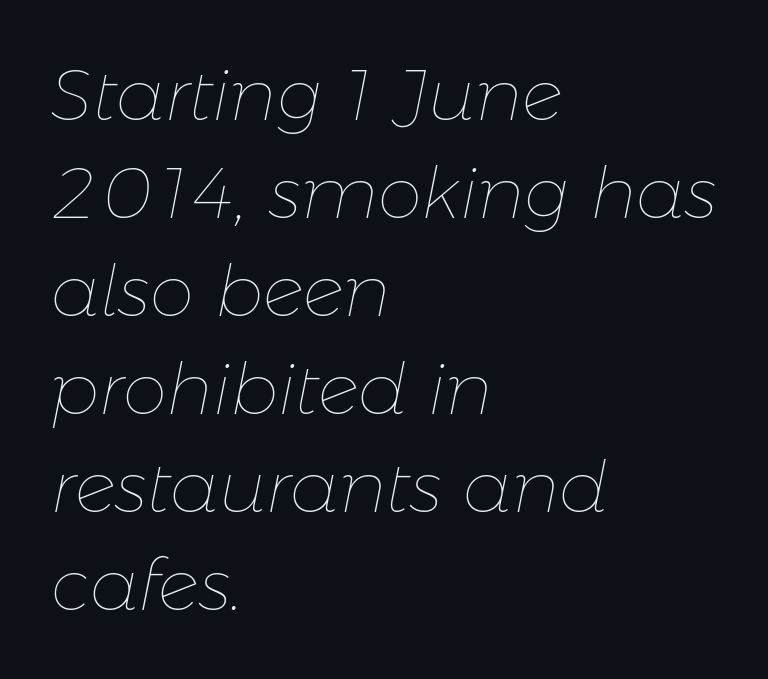
{"italic": "yes", "lean": "right", "slant_degrees": 11, "bold": "no", "weight": "thin", "width": "normal", "stroke_contrast": "low", "x_height": "medium", "monospaced": "no", "underline": "no", "align": "left", "line_spacing": "normal", "line_spacing_ratio": 1.38, "letter_spacing": "normal", "letter_spacing_em": 0.0, "glyph_px": 71}
